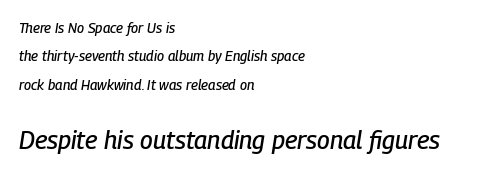
{"italic": "yes", "lean": "right", "slant_degrees": 9, "underline": "no", "align": "left", "line_spacing": "loose", "line_spacing_ratio": 2.02, "letter_spacing": "normal", "letter_spacing_em": 0.0, "larger_block": "second", "size_ratio": 1.79, "glyph_px": 25}
